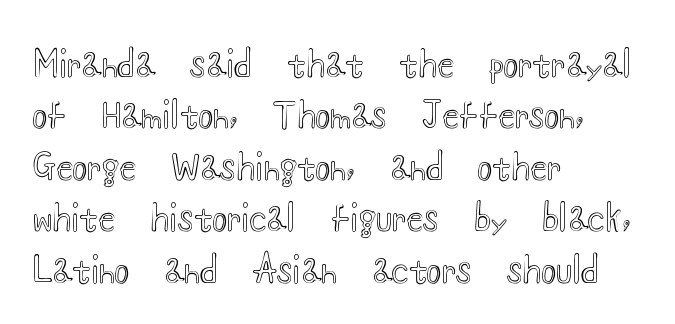
Notice how the stems are strictly vertical — no italics here. Students, note that the glyphs here touch the page at normal intervals. The string is rendered with underlining switched off. Normally led — the rows are evenly, conventionally spaced. Short and long lines alike share a common starting point at left. Do the characters align in a grid? No, the font is proportional.
